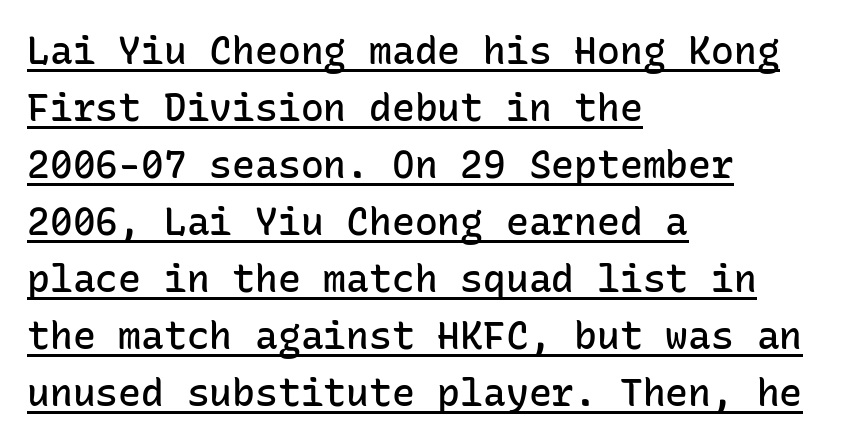
Compared with typical body copy, the letter spacing here is the same. Looks like terminal output: every glyph gets an equal slot. The lines sit at an ordinary, default distance from one another. These lines were composed using upright roman letters. Is the type bold? Partly — it's a semibold, heavier than regular but not fully bold.
